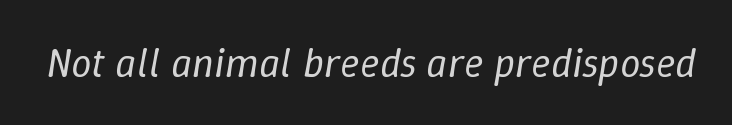
The image shows 41 px regular-weight type, italic (leaning right); set normal letter spacing, not underlined; low stroke contrast and a medium x-height.
